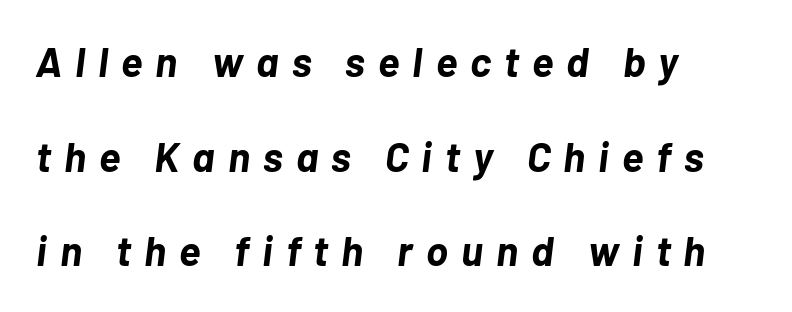
Yep, that's italic — everything's leaning. Honestly, the rows look like they've been pulled way apart. Words appear elongated and porous because spacing is wide. A student would call this left alignment; a typographer would say flush left, rag right. The passage shown is not underscored anywhere. Bold? Absolutely — the strokes are thick and heavy.
